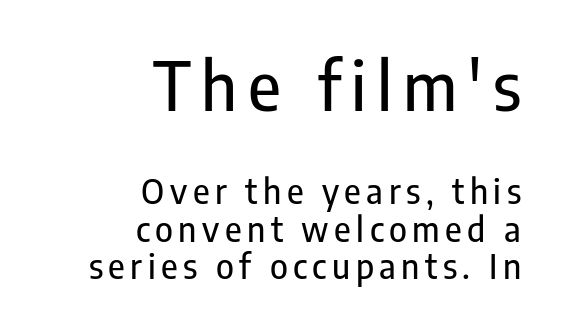
The string is rendered with underlining switched off. It's the straight-up-and-down kind of type. Summary of vertical rhythm: compact, with narrow interline spacing. The text block is weighted toward the right margin, trailing off unevenly leftward.
